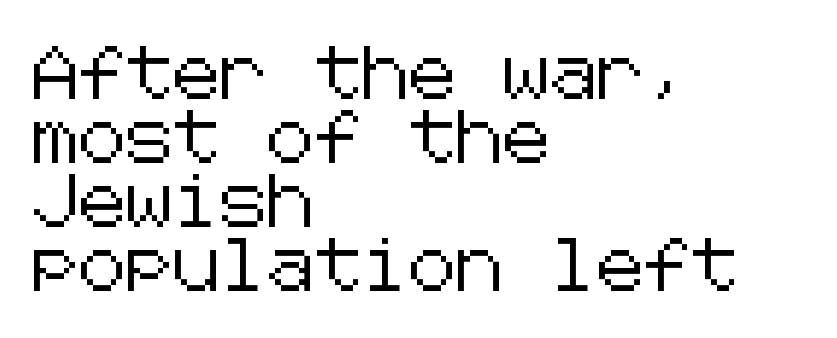
Q: Is the text italic (slanted)? A: No, it is upright.
Q: Is the typeface a serif or a sans-serif typeface? A: Sans-serif.
Q: Is the text underlined? A: No.
Q: How is the paragraph aligned? A: Left-aligned.
Q: Is the spacing between letters normal or unusually wide? A: Normal.
Q: Width (condensed, normal, or wide)? A: Normal.
Q: Stroke contrast? A: Low.
Q: x-height? A: Medium.
